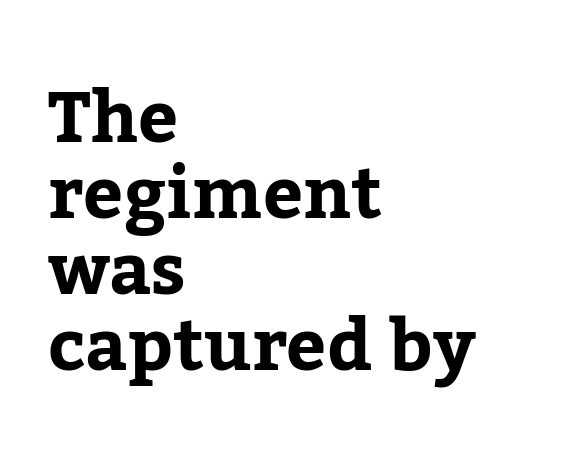
{"serif": "yes", "italic": "no", "bold": "yes", "weight": "bold", "width": "normal", "stroke_contrast": "low", "x_height": "medium", "monospaced": "no", "underline": "no", "align": "left", "line_spacing": "tight", "line_spacing_ratio": 1.07, "letter_spacing": "normal", "letter_spacing_em": 0.0, "glyph_px": 71}
